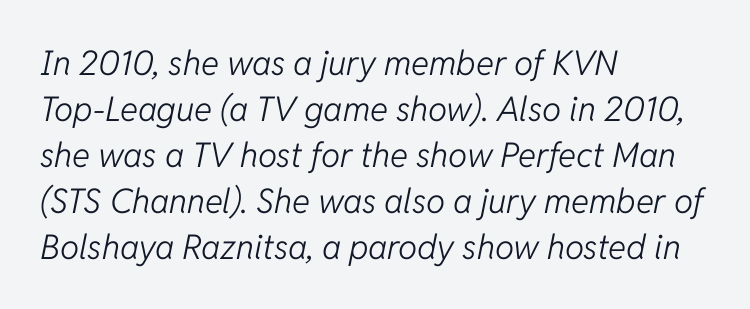
The image shows 34 px light type, italic (leaning right); set left-aligned, normal line spacing (1.35x), normal letter spacing, not underlined; low stroke contrast and a medium x-height.
